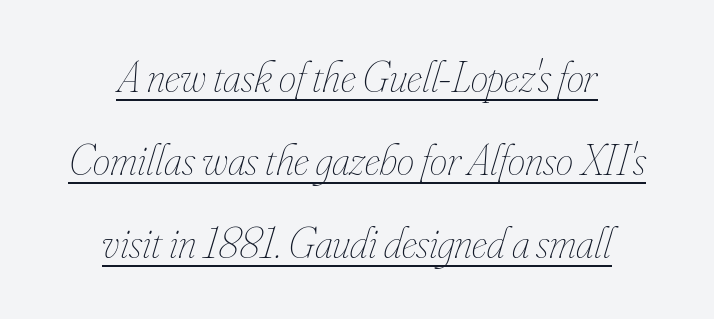
The image shows 44 px thin, condensed type, italic (leaning right); set centered, line spacing 1.89x, normal letter spacing, underlined; low stroke contrast and a small x-height.
